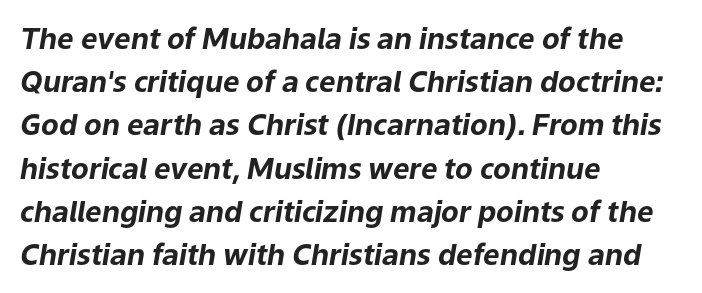
{"italic": "yes", "lean": "right", "slant_degrees": 9, "bold": "yes", "weight": "bold", "width": "normal", "stroke_contrast": "low", "x_height": "medium", "monospaced": "no", "underline": "no", "align": "left", "line_spacing": "normal", "line_spacing_ratio": 1.49, "letter_spacing": "normal", "letter_spacing_em": 0.0, "glyph_px": 29}
